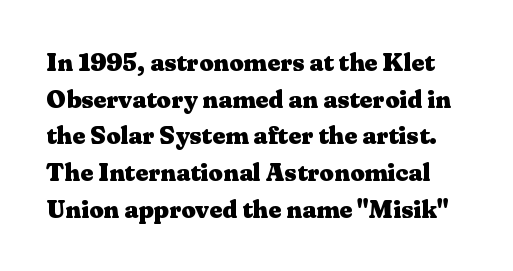
The image shows 25 px bold type, upright; set normal line spacing (1.47x), normal letter spacing, not underlined.
